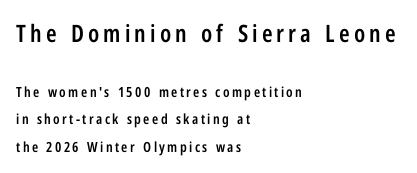
The image shows 24 px text type, upright; set left-aligned, loose line spacing (1.95x), not underlined; the first (top) block is 1.71x larger.
